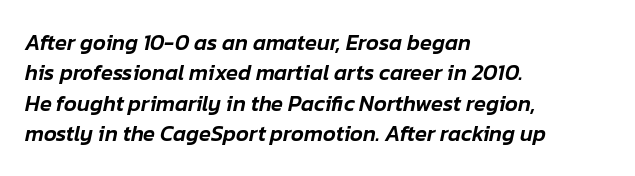
{"italic": "yes", "lean": "right", "slant_degrees": 12, "underline": "no", "align": "left", "line_spacing": "normal", "line_spacing_ratio": 1.38, "letter_spacing": "normal", "letter_spacing_em": 0.0, "glyph_px": 22}
